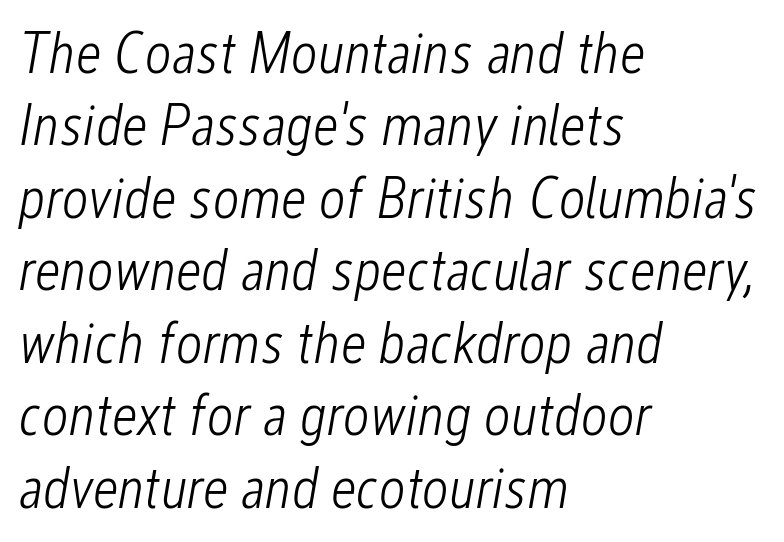
The image shows 58 px light, condensed type, italic (leaning right); set left-aligned, normal line spacing (1.25x), normal letter spacing, not underlined; low stroke contrast and a medium x-height.
